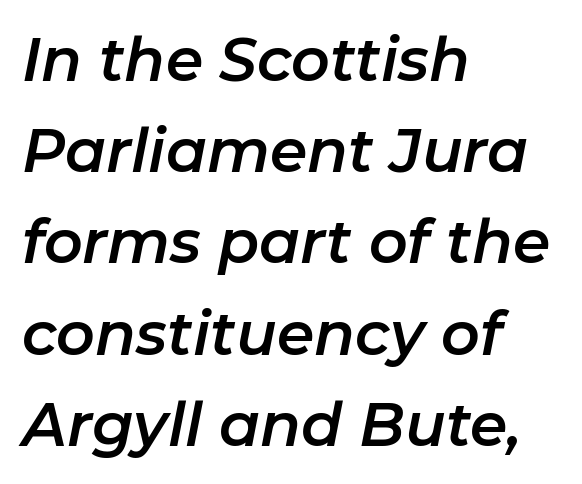
Q: Is the text italic (slanted)? A: Yes, it leans right by about 11 degrees.
Q: Is the text underlined? A: No.
Q: How is the paragraph aligned? A: Left-aligned.
Q: Is the spacing between letters normal or unusually wide? A: Normal.
Q: Is the spacing between lines tight, normal or loose? A: Normal.
Q: Width (condensed, normal, or wide)? A: Normal.
Q: Stroke contrast? A: Low.
Q: x-height? A: Medium.
Q: Monospaced? A: No.
